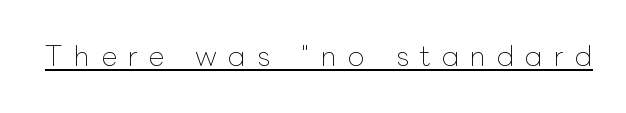
The words here are underlined. The cut favours lightness, reaching ordinary text weight at its darkest. Style check: upright. Each word looks stretched out because of the extra space between its letters.
